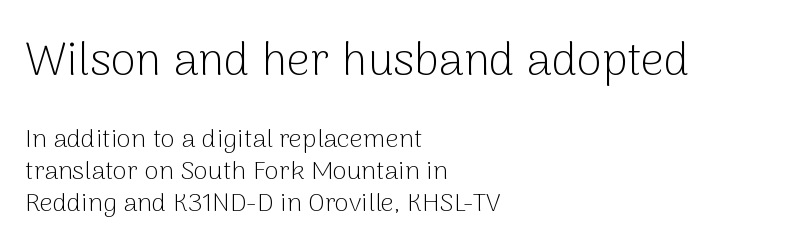
This sample has the flowing, uneven cadence of proportional lettering. The string is rendered with underlining switched off. Whoever set this made the first block the dominant, larger element. A student would call this left alignment; a typographer would say flush left, rag right. Glyph-to-glyph distance matches everyday printed text.
